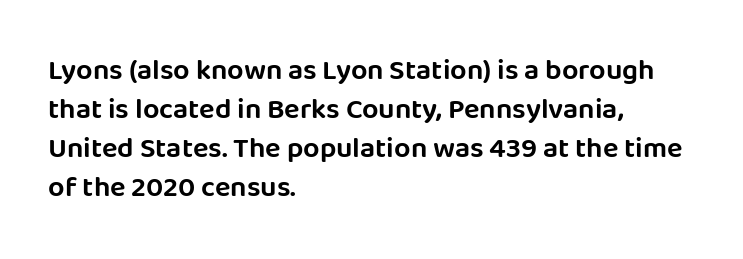
The image shows 29 px sans-serif type, upright; set left-aligned, normal line spacing (1.34x), normal letter spacing, not underlined; low stroke contrast and a large x-height.
